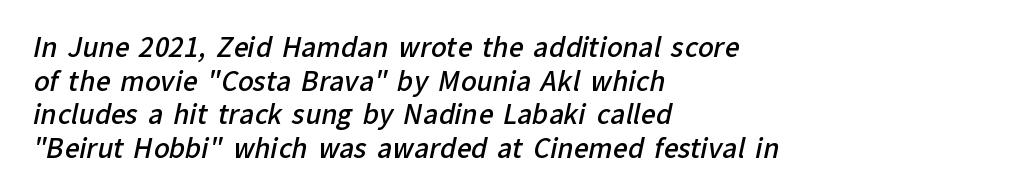
Q: Is the text bold? A: Semi-bold.
Q: Is the text underlined? A: No.
Q: How is the paragraph aligned? A: Left-aligned.
Q: Is the spacing between letters normal or unusually wide? A: Normal.
Q: Is the spacing between lines tight, normal or loose? A: Normal.
